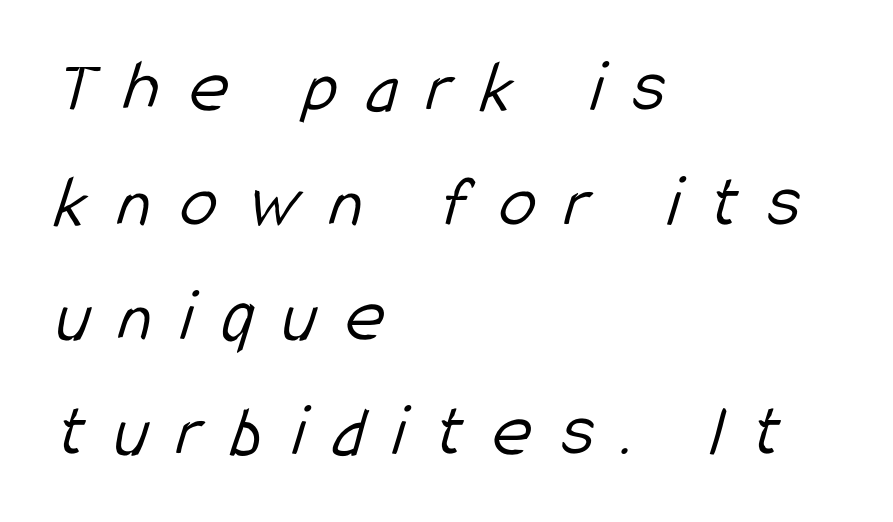
The image shows 75 px light, condensed sans-serif type; set left-aligned, normal line spacing (1.53x), unusually wide letter spacing (+0.39 em), not underlined; low stroke contrast and a medium x-height.
